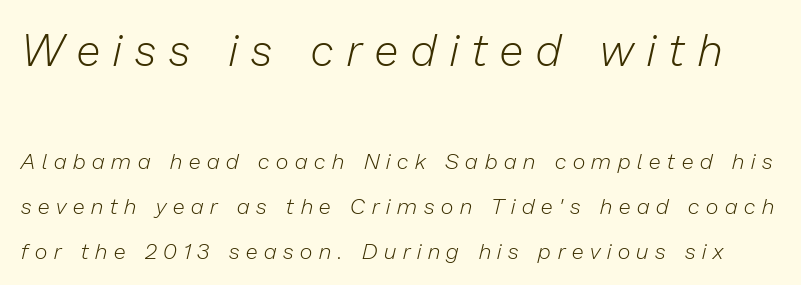
The image shows 44 px light type, italic (leaning right); set loose line spacing (2.04x), unusually wide letter spacing (+0.31 em), not underlined; the first (top) block is 2.0x larger; low stroke contrast and a medium x-height.
